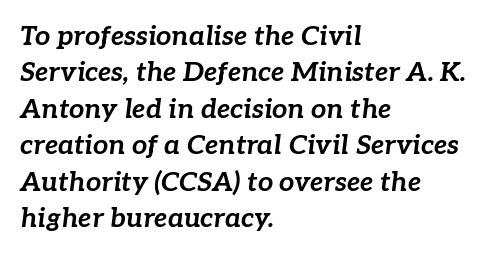
The image shows 27 px bold type, italic (leaning right); set left-aligned, normal line spacing (1.35x), normal letter spacing, not underlined.
